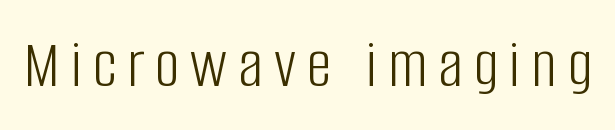
The image shows 69 px light, condensed sans-serif type, upright; set not underlined; low stroke contrast and a large x-height.
